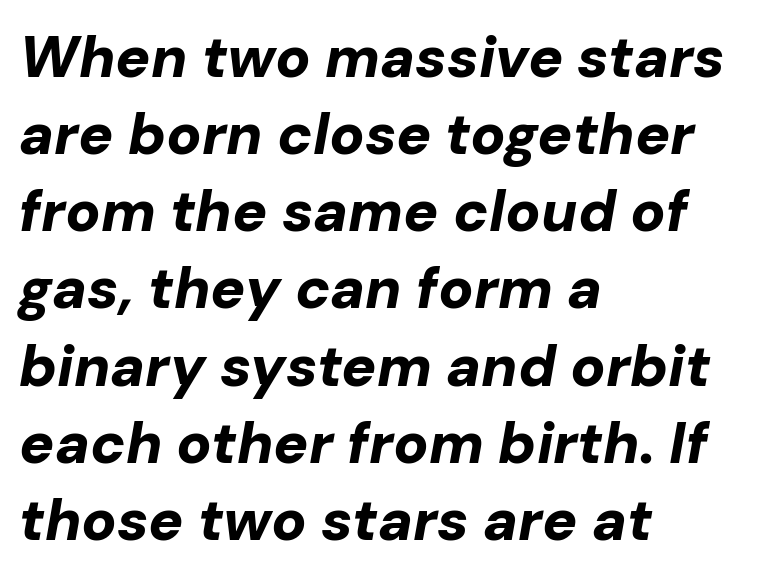
This sample uses plain, unmodified letter spacing. Notice how the stems are inclined rather than vertical — that's the hallmark of italics. The rendering uses a bold face; every stroke is thick and dark. The lines are quadded left.
